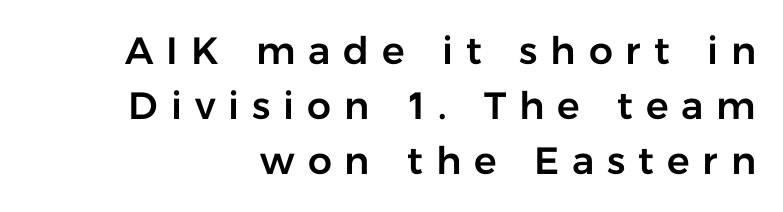
Q: Is the text italic (slanted)? A: No, it is upright.
Q: Is the typeface a serif or a sans-serif typeface? A: Sans-serif.
Q: Is the text underlined? A: No.
Q: How is the paragraph aligned? A: Right-aligned.
Q: Is the spacing between letters normal or unusually wide? A: Unusually wide.
Q: Is the spacing between lines tight, normal or loose? A: Normal.
Q: Width (condensed, normal, or wide)? A: Normal.
Q: Stroke contrast? A: Low.
Q: x-height? A: Medium.
Q: Monospaced? A: No.
